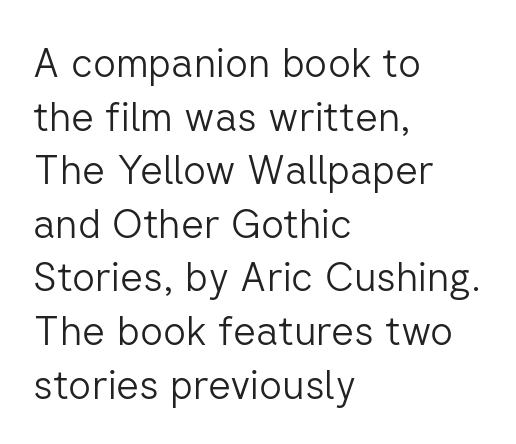
Each stroke keeps to a modest, everyday thickness or less. The rendering anchors every line to the left-hand side. Character widths vary here, with narrow letters taking less room than wide ones. Italic: no, the glyphs are upright roman.
